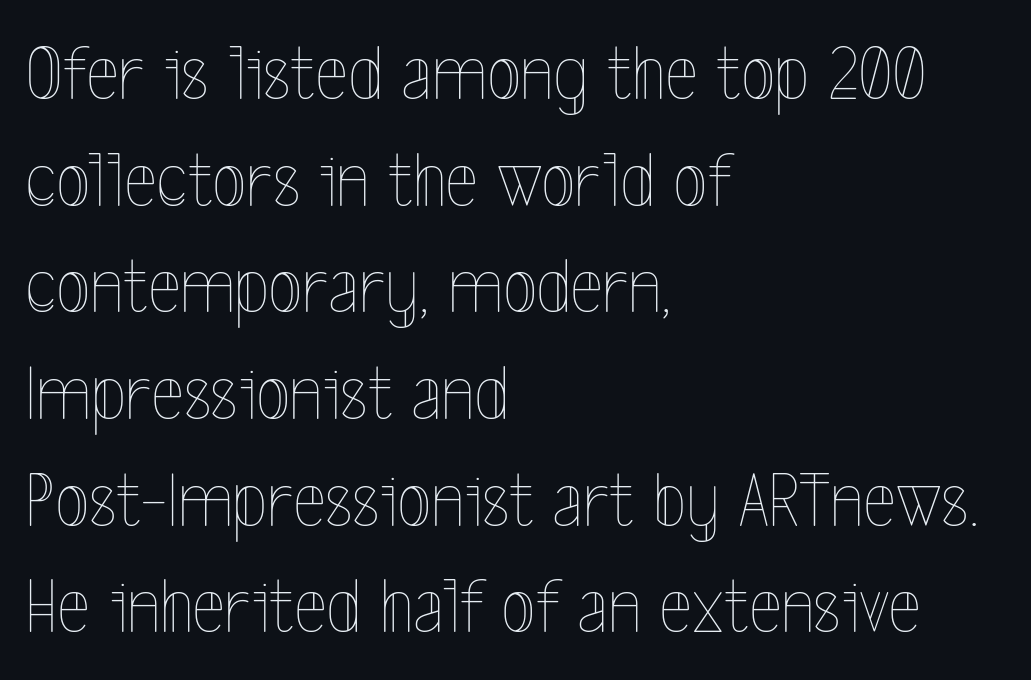
Designer's note — italics off, roman on. The passage shown stacks its lines at a standard gap. Honestly, the letter spacing is just normal — you wouldn't notice it. This sample has the flowing, uneven cadence of proportional lettering. This rendering uses left alignment, leaving the right contour irregular.
